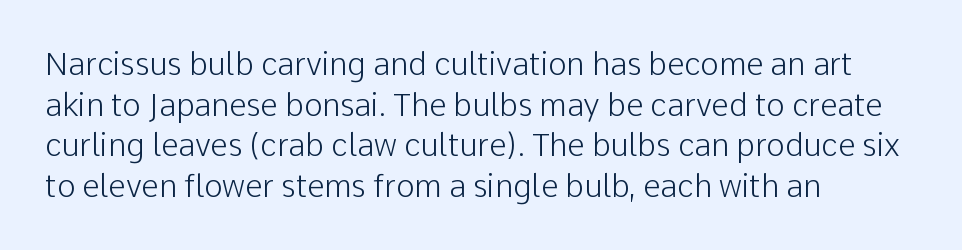
Q: Is the text bold? A: No.
Q: Is the text italic (slanted)? A: No, it is upright.
Q: Is the typeface a serif or a sans-serif typeface? A: Sans-serif.
Q: Is the text underlined? A: No.
Q: How is the paragraph aligned? A: Left-aligned.
Q: Is the spacing between letters normal or unusually wide? A: Normal.
Q: Is the spacing between lines tight, normal or loose? A: Normal.
Q: Width (condensed, normal, or wide)? A: Normal.
Q: Stroke contrast? A: Low.
Q: x-height? A: Medium.
Q: Monospaced? A: No.
